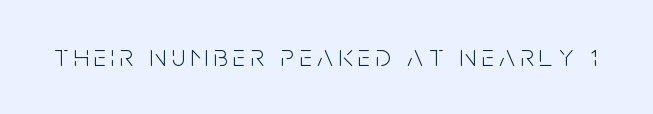
{"serif": "no", "italic": "no", "bold": "no", "weight": "light", "width": "condensed", "stroke_contrast": "low", "x_height": "large", "monospaced": "no", "underline": "no", "glyph_px": 31}
